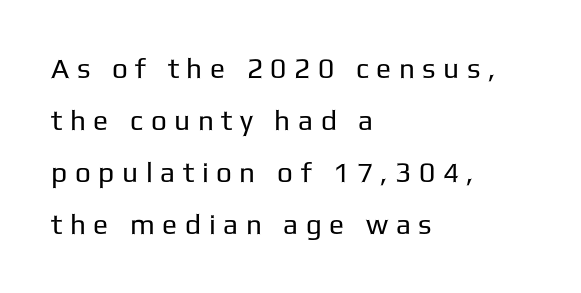
The axis of the letterforms is exactly vertical. Typeset ragged right — the left edge is the straight one. Has an underline been added? It has not. Stroke mass is kept to a normal reading level or below.
